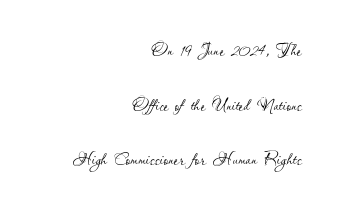
The image shows 22 px text type; set right-aligned, loose line spacing (2.48x), normal letter spacing, not underlined.
